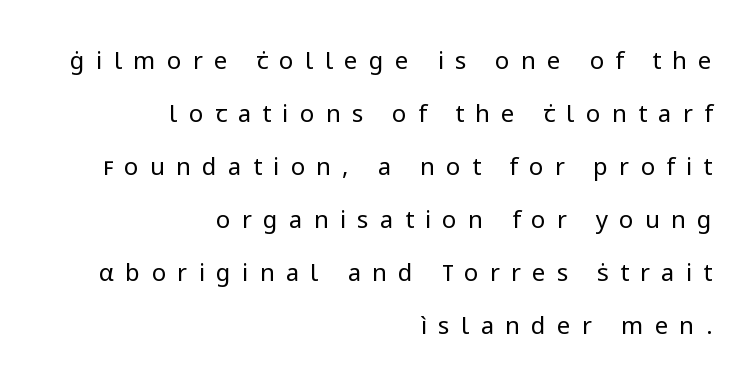
{"italic": "no", "bold": "no", "underline": "no", "align": "right", "line_spacing": "loose", "line_spacing_ratio": 2.21, "letter_spacing": "wide", "letter_spacing_em": 0.47, "glyph_px": 24}
